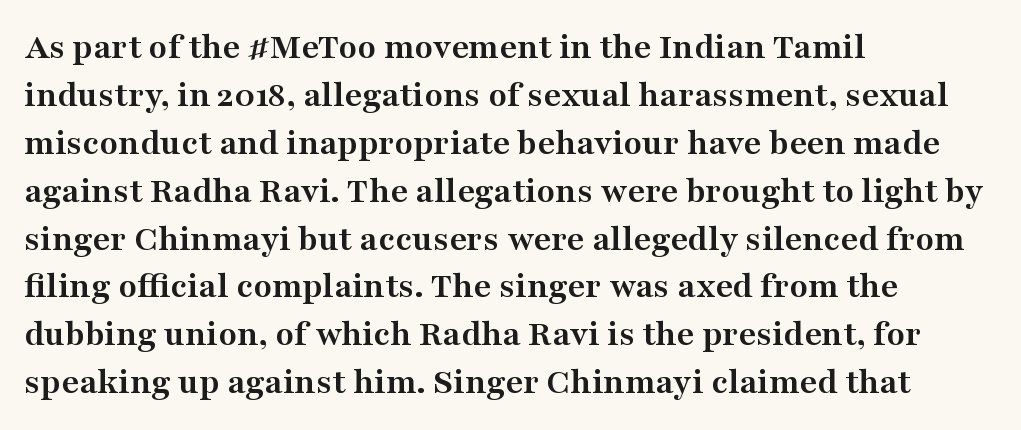
{"serif": "yes", "italic": "no", "bold": "yes", "weight": "semibold", "width": "wide", "stroke_contrast": "medium", "x_height": "medium", "monospaced": "no", "underline": "no", "align": "left", "line_spacing": "normal", "line_spacing_ratio": 1.26, "letter_spacing": "normal", "letter_spacing_em": 0.0, "glyph_px": 38}
